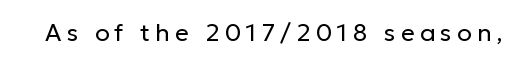
The image shows 24 px text type, upright; set unusually wide letter spacing (+0.22 em), not underlined.
